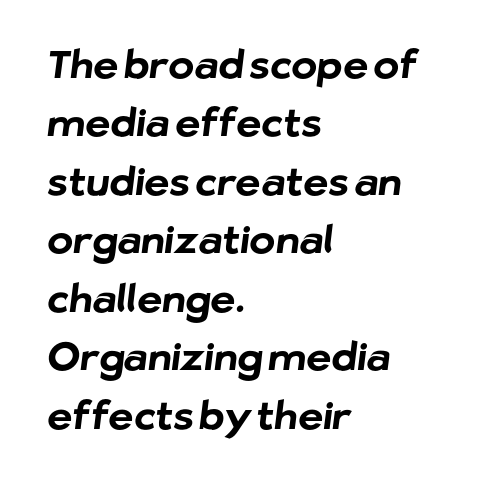
{"serif": "no", "bold": "yes", "weight": "bold", "width": "normal", "stroke_contrast": "low", "x_height": "medium", "monospaced": "no", "underline": "no", "align": "left", "line_spacing": "normal", "line_spacing_ratio": 1.5, "letter_spacing": "normal", "letter_spacing_em": 0.0, "glyph_px": 39}
